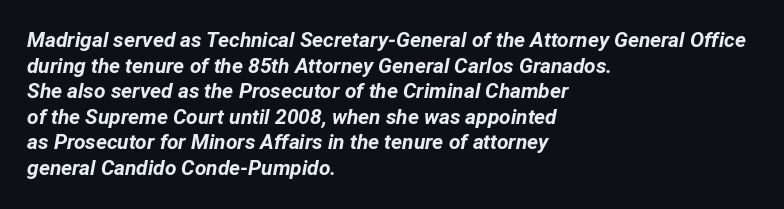
{"italic": "yes", "lean": "right", "slant_degrees": 12, "bold": "yes", "underline": "no", "align": "left", "line_spacing_ratio": 1.22, "letter_spacing": "normal", "letter_spacing_em": 0.0, "glyph_px": 21}
